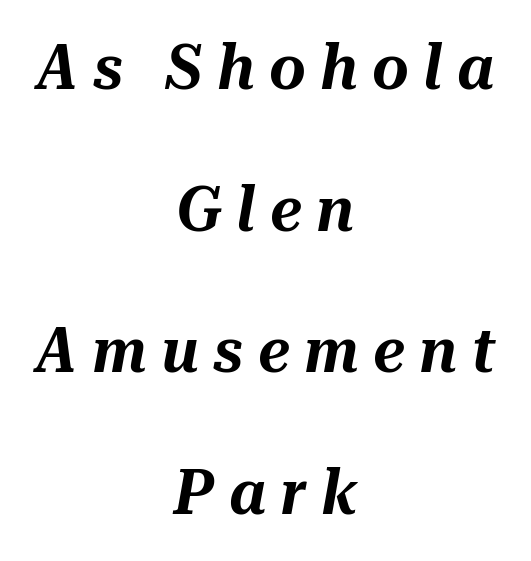
Rows of type keep a wide berth in the vertical direction. The face used here is rendered with a markedly widened letterfit. The rag falls on both sides of this text block equally. Slant detected: the letters are inclined.
